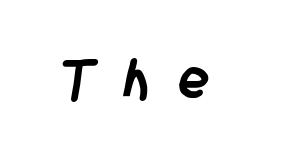
A clean baseline with only descenders dipping below it. I'd call this a sans setting — the letters go barefoot. Set as a true bold cut, around the 700 mark. This sample has the flowing, uneven cadence of proportional lettering.
